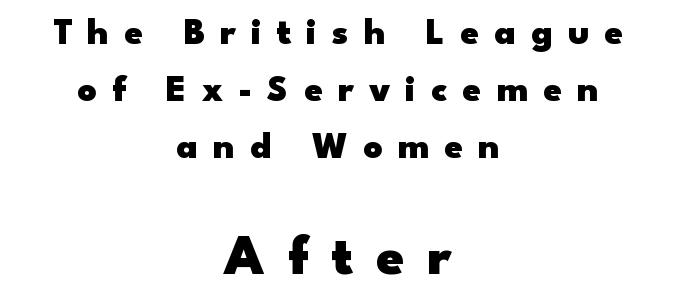
Weight check: bold — yes, fully. Honestly, the letter spacing is so wide it's the main thing you notice. If you folded the block vertically in half, each line would mirror itself in length. Students, observe: this is what conventionally led text looks like. You can tell it's not italic because the verticals are truly vertical.
